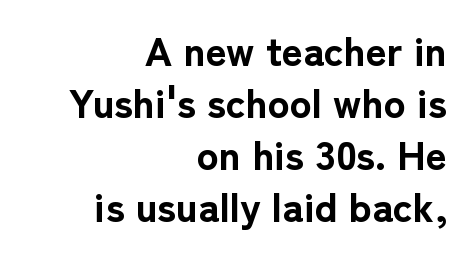
The line texture is even and compact thanks to regular tracking. A student would call this right alignment; a typographer would say flush right, rag left. Do the characters align in a grid? No, the font is proportional. A roman cut, with each character standing at attention. Heavy-handed strokes throughout: this text is bold.
